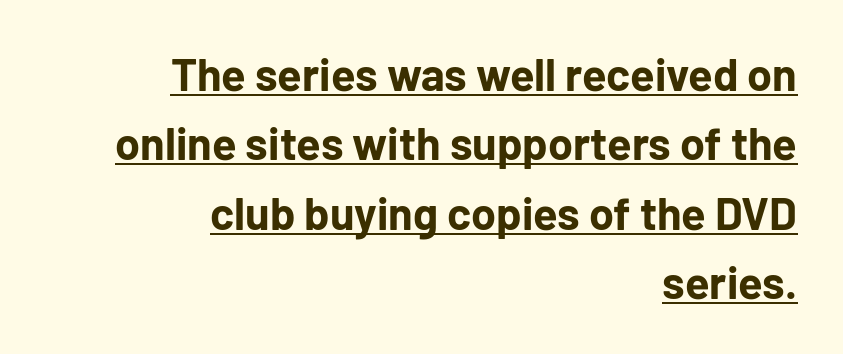
{"serif": "no", "italic": "no", "bold": "yes", "weight": "bold", "width": "normal", "stroke_contrast": "low", "x_height": "medium", "monospaced": "no", "underline": "yes", "align": "right", "line_spacing": "normal", "line_spacing_ratio": 1.54, "letter_spacing": "normal", "letter_spacing_em": 0.0, "glyph_px": 45}
